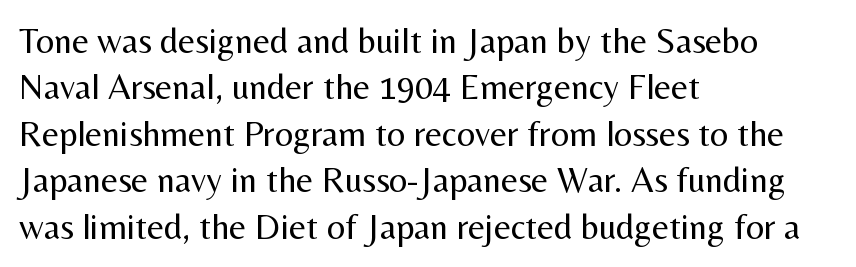
Q: Is the text bold? A: No.
Q: Is the text italic (slanted)? A: No, it is upright.
Q: Is the typeface a serif or a sans-serif typeface? A: Sans-serif.
Q: Is the text underlined? A: No.
Q: How is the paragraph aligned? A: Left-aligned.
Q: Is the spacing between letters normal or unusually wide? A: Normal.
Q: Is the spacing between lines tight, normal or loose? A: Normal.
Q: Width (condensed, normal, or wide)? A: Normal.
Q: Stroke contrast? A: Medium.
Q: x-height? A: Medium.
Q: Monospaced? A: No.
